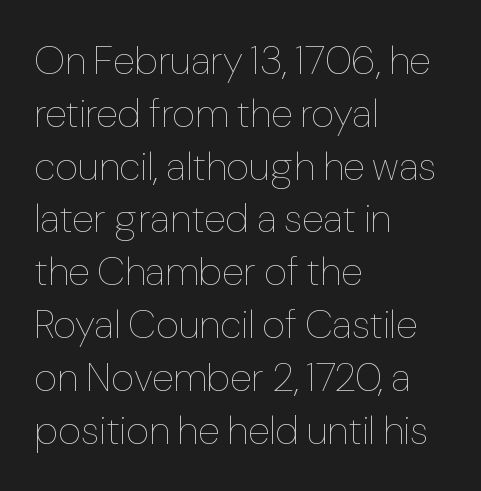
{"italic": "no", "bold": "no", "weight": "thin", "width": "normal", "stroke_contrast": "low", "x_height": "medium", "monospaced": "no", "underline": "no", "align": "left", "line_spacing": "normal", "line_spacing_ratio": 1.32, "letter_spacing": "normal", "letter_spacing_em": 0.0, "glyph_px": 40}
